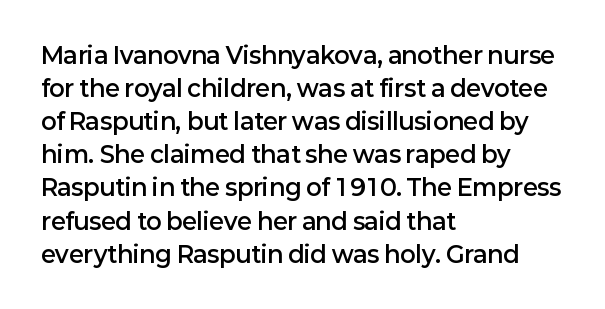
Default kerning and tracking; the words read as compact shapes. Quick note: interline space is typical. This rendering features lettering with no underline. Left-aligned paragraph, ragged on the right. The strokes are fattened partway — semibold, not bold. Italic: no, the glyphs are upright roman.
